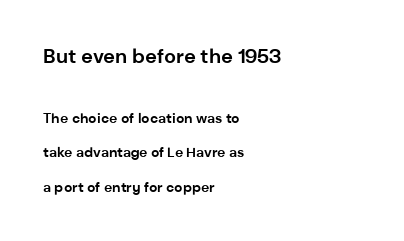
The image shows 20 px bold type, upright; set left-aligned, loose line spacing (2.48x), normal letter spacing, not underlined; the first (top) block is 1.43x larger.
